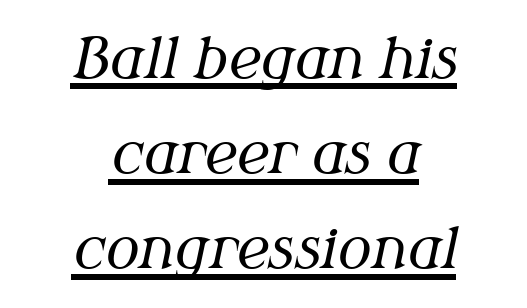
The image shows 56 px regular-weight serif type, italic (leaning right); set centered, normal line spacing (1.7x), normal letter spacing, underlined; medium stroke contrast and a medium x-height.
